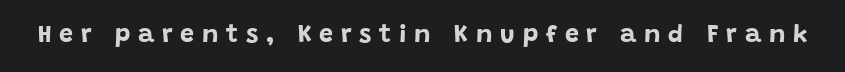
Q: Is the text bold? A: Yes.
Q: Is the text italic (slanted)? A: No, it is upright.
Q: Is the text underlined? A: No.
Q: Is the spacing between letters normal or unusually wide? A: Unusually wide.
